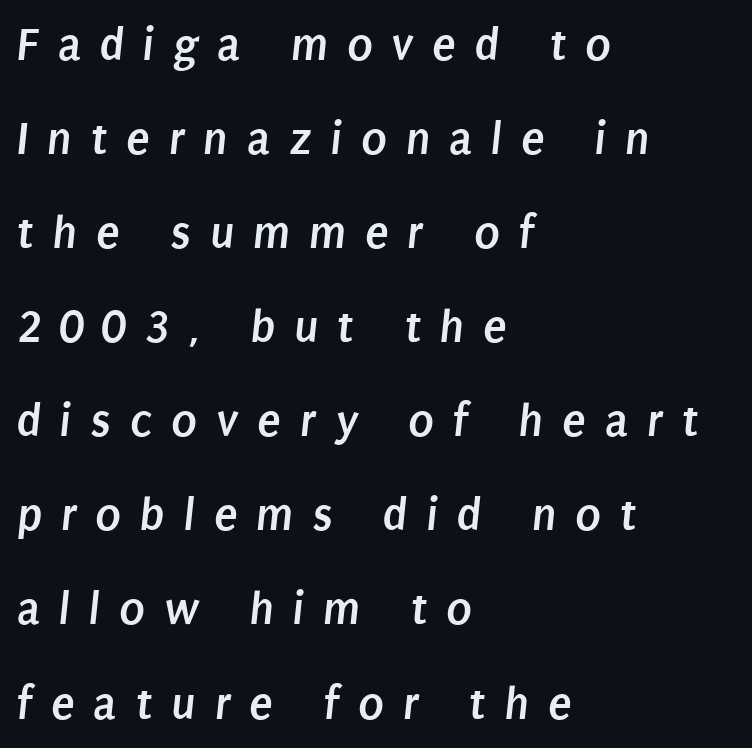
The foot of each line stays bare and open. Pretty heavy lettering here — definitely bold. Alignment: flush left. Short note: letters widely spaced. Font category for this specimen: sans-serif.
